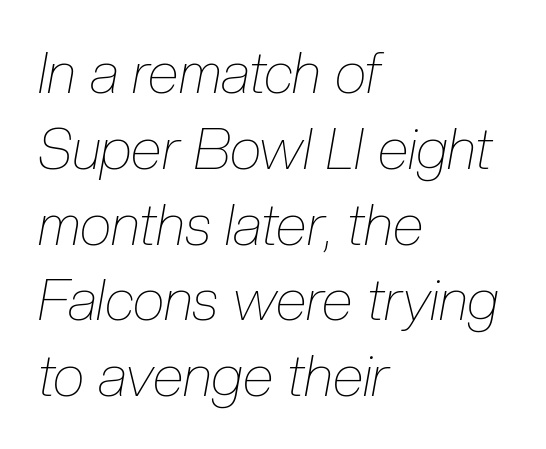
Q: Is the text bold? A: No.
Q: Is the text italic (slanted)? A: Yes, it leans right by about 10 degrees.
Q: Is the text underlined? A: No.
Q: How is the paragraph aligned? A: Left-aligned.
Q: Is the spacing between letters normal or unusually wide? A: Normal.
Q: Is the spacing between lines tight, normal or loose? A: Normal.
Q: Width (condensed, normal, or wide)? A: Condensed.
Q: Stroke contrast? A: Low.
Q: x-height? A: Medium.
Q: Monospaced? A: No.
